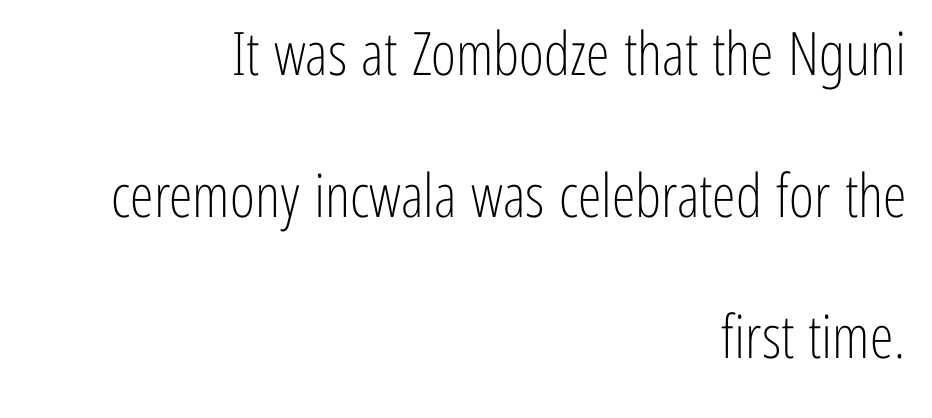
Notice how the stems are strictly vertical — no italics here. The zone under the glyphs is completely vacant. Regarding serifs, this sample does without them. Varying glyph widths throughout — classic text-font behaviour. Honestly, the rows look like they've been pulled way apart. This reads as an unemphasized weight, regular at the heaviest.
